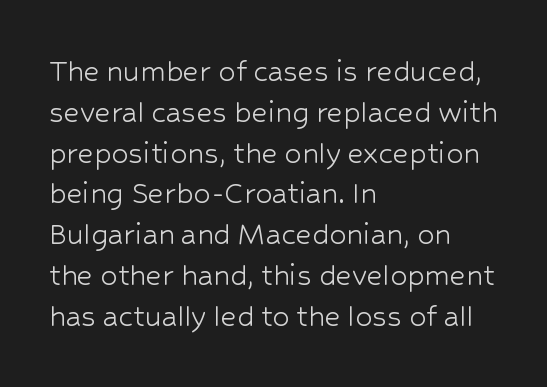
The image shows 34 px light sans-serif type, upright; set left-aligned, line spacing 1.2x, normal letter spacing, not underlined; low stroke contrast and a medium x-height.
